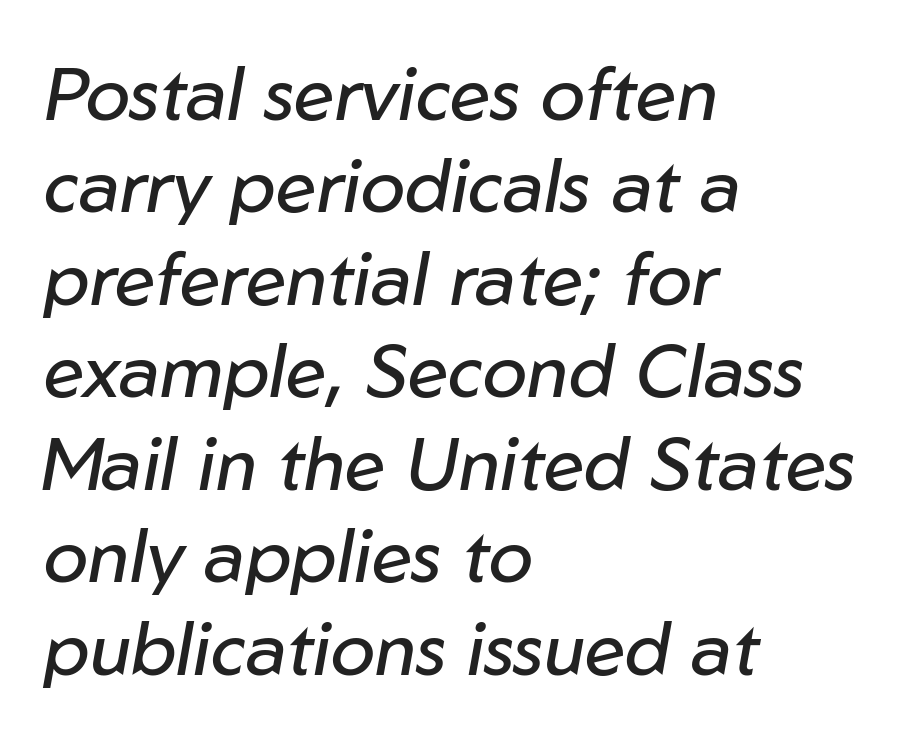
{"italic": "yes", "lean": "right", "slant_degrees": 10, "bold": "no", "weight": "regular", "width": "normal", "stroke_contrast": "low", "x_height": "medium", "monospaced": "no", "underline": "no", "align": "left", "line_spacing": "normal", "line_spacing_ratio": 1.25, "letter_spacing": "normal", "letter_spacing_em": 0.0, "glyph_px": 74}
